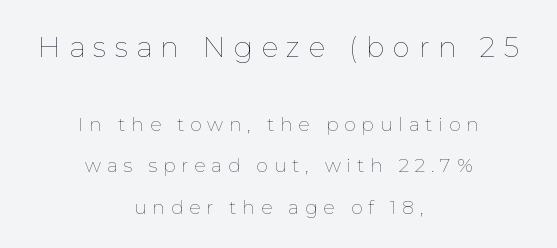
The image shows 28 px thin type, upright; set centered, loose line spacing (2.17x), unusually wide letter spacing (+0.3 em), not underlined; the first (top) block is 1.47x larger; low stroke contrast and a medium x-height.
